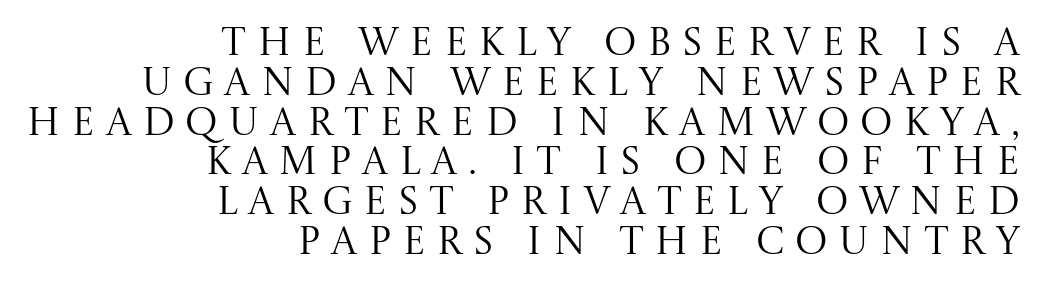
The image shows 39 px regular-weight serif type, upright; set right-aligned, tight line spacing (1.02x), unusually wide letter spacing (+0.27 em), not underlined; medium stroke contrast and a large x-height.
